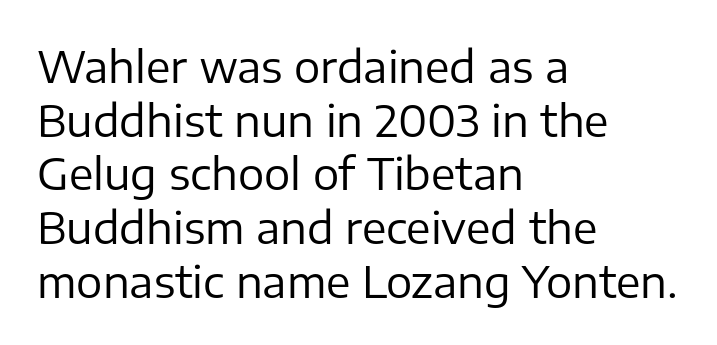
{"serif": "no", "italic": "no", "bold": "no", "weight": "regular", "width": "normal", "stroke_contrast": "low", "x_height": "medium", "monospaced": "no", "underline": "no", "align": "left", "line_spacing_ratio": 1.22, "letter_spacing": "normal", "letter_spacing_em": 0.0, "glyph_px": 44}
